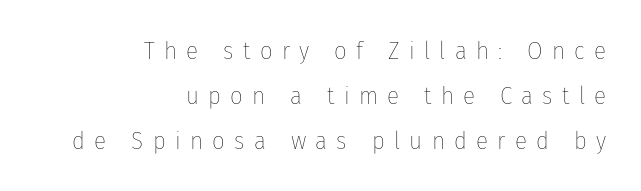
The image shows 25 px text type, upright; set right-aligned, line spacing 1.8x, unusually wide letter spacing (+0.37 em), not underlined.
